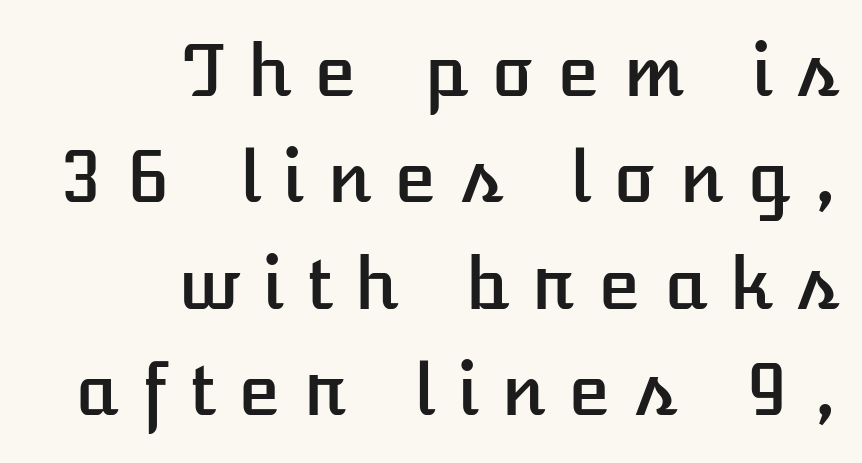
Layout note: lines flush right. Words appear elongated and porous because spacing is wide. You could not count columns in this text — the font is proportionally spaced. When letters stand straight like this, we call the style roman or upright.
